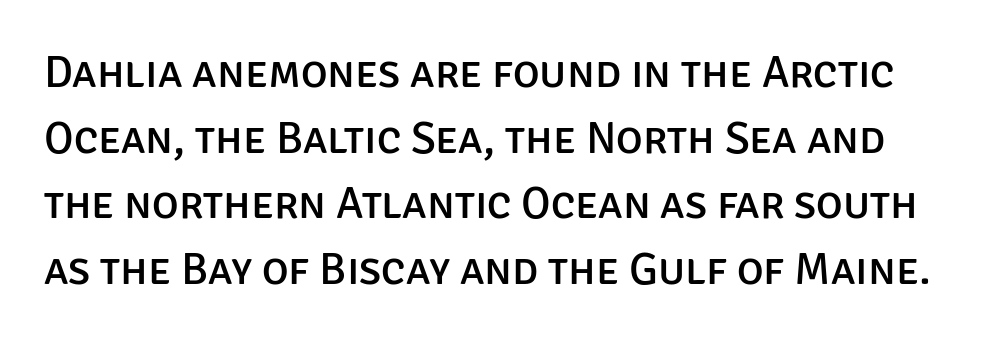
Q: Is the text italic (slanted)? A: No, it is upright.
Q: Is the typeface a serif or a sans-serif typeface? A: Sans-serif.
Q: Is the text underlined? A: No.
Q: Is the spacing between letters normal or unusually wide? A: Normal.
Q: Is the spacing between lines tight, normal or loose? A: Normal.
Q: Width (condensed, normal, or wide)? A: Normal.
Q: Stroke contrast? A: Low.
Q: x-height? A: Large.
Q: Monospaced? A: No.
